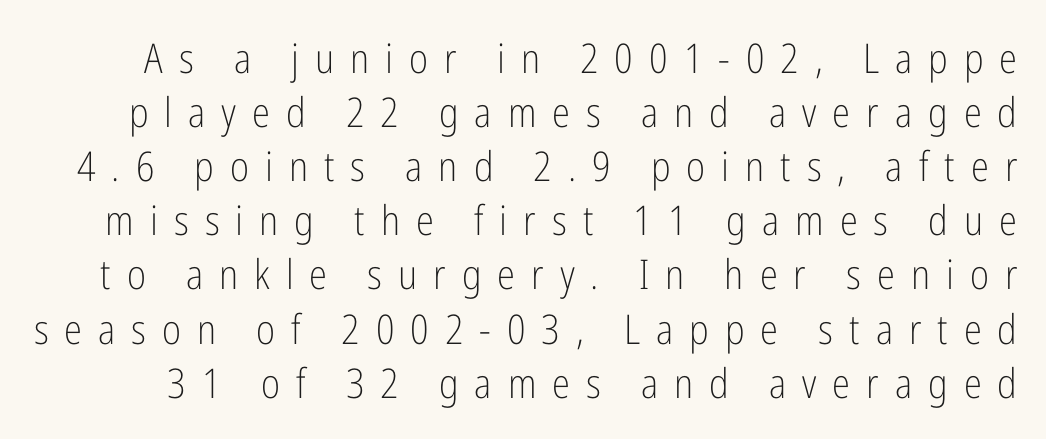
{"serif": "no", "italic": "no", "bold": "no", "weight": "light", "width": "condensed", "stroke_contrast": "low", "x_height": "medium", "monospaced": "no", "underline": "no", "line_spacing": "normal", "line_spacing_ratio": 1.32, "letter_spacing": "wide", "letter_spacing_em": 0.39, "glyph_px": 41}
